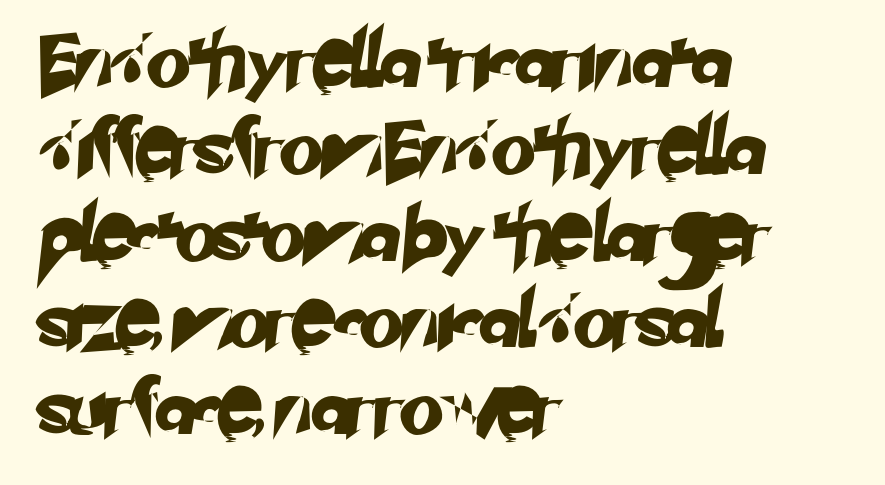
This sample keeps an unexceptional amount of space between lines. Descender tails drop into unmarked territory. This rendering leaves character spacing at its baseline value. Compared with a centered layout, this one pins lines to the left instead. The passage shown is typed in a proportional face where columns would drift. The face used here is a sans, in the tradition of grotesques and geometrics.
